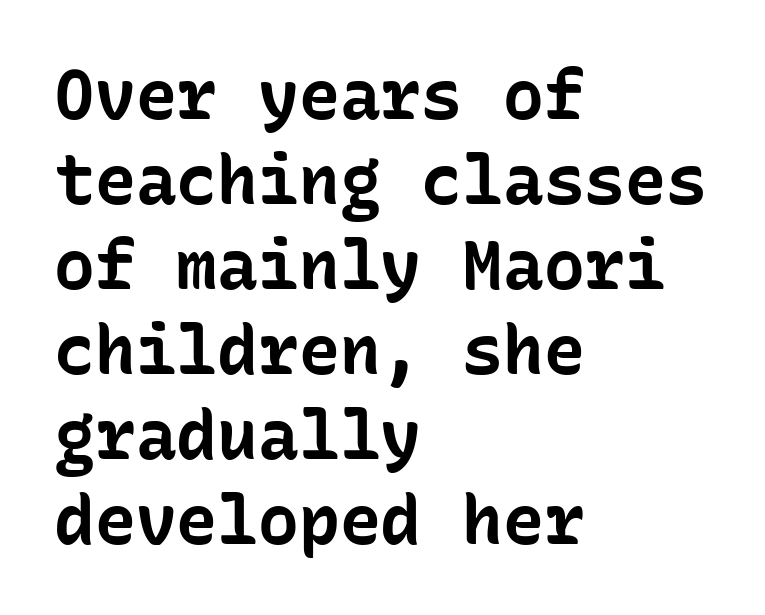
All the whitespace from short lines collects on the right. Does extra space separate the letters? No, they use regular spacing. Only glyphs here, with clear space below each row. Does the type have serifs? No, each stem ends abruptly.
